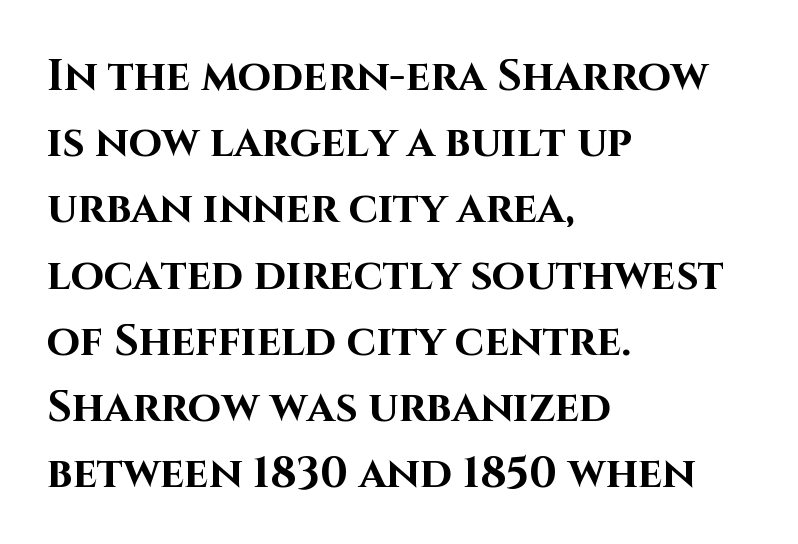
Font category for this specimen: sans-serif. Each letter keeps its own natural width here, so spacing adapts to shape. Words appear dense and cohesive because spacing is normal. Is the block centered? No — it sits flush against the left margin. Vertically, the passage feels balanced, rows spaced as you'd expect. Style check: upright.
